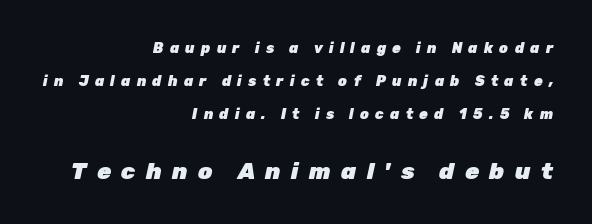
Is there much room between lines? Yes — plenty of vertical air separates them. Style check: oblique. Is the type bold? Yes — the strokes are clearly thick and heavy. Horizontally, the lines are justified to the trailing edge only.
